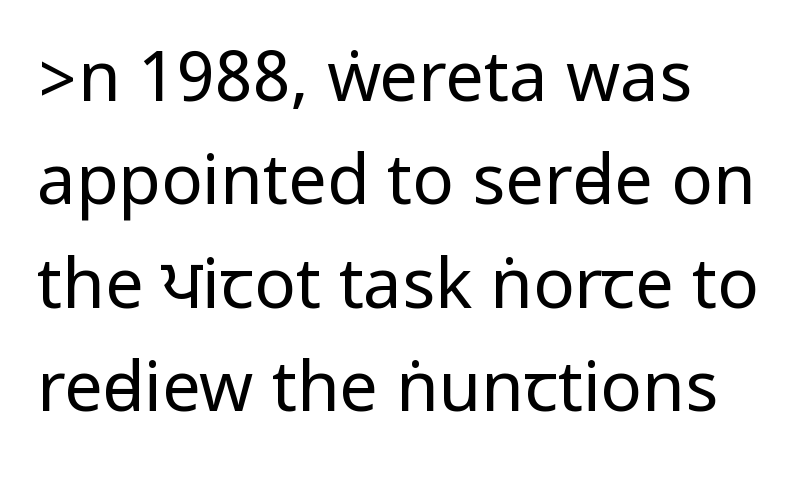
Q: Is the text bold? A: No.
Q: Is the text italic (slanted)? A: No, it is upright.
Q: Is the typeface a serif or a sans-serif typeface? A: Sans-serif.
Q: Is the text underlined? A: No.
Q: Is the spacing between letters normal or unusually wide? A: Normal.
Q: Is the spacing between lines tight, normal or loose? A: Normal.
Q: Width (condensed, normal, or wide)? A: Condensed.
Q: Stroke contrast? A: Low.
